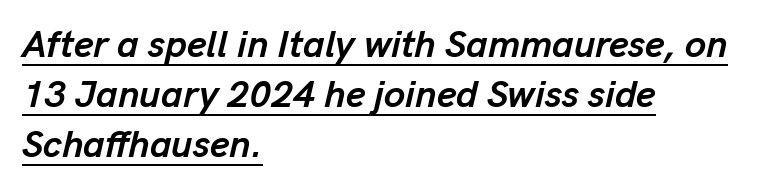
The image shows 38 px semibold type, italic (leaning right); set left-aligned, normal line spacing (1.31x), normal letter spacing, underlined; low stroke contrast and a medium x-height.
